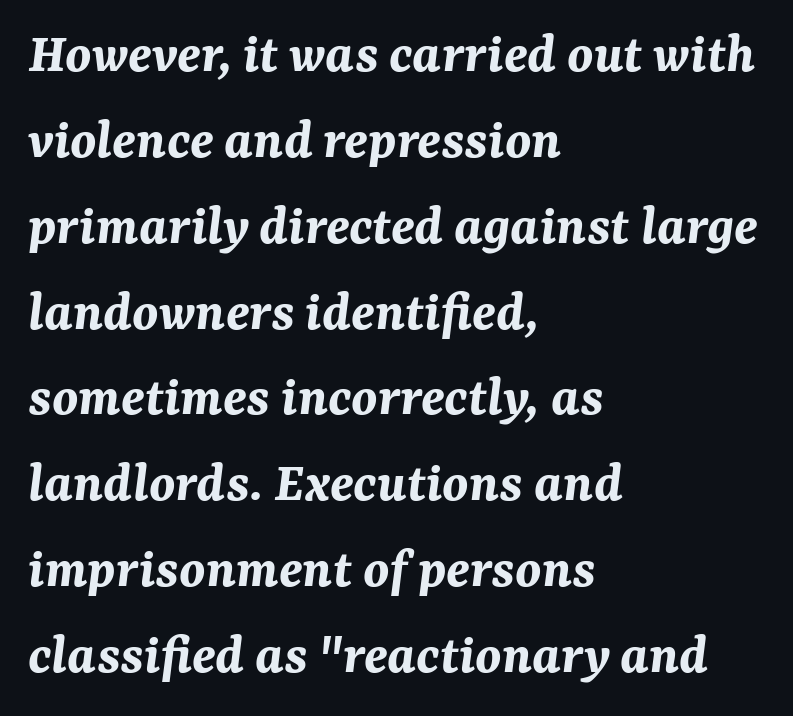
{"italic": "yes", "lean": "right", "slant_degrees": 7, "bold": "yes", "weight": "bold", "width": "normal", "stroke_contrast": "medium", "x_height": "medium", "monospaced": "no", "underline": "no", "align": "left", "line_spacing": "normal", "line_spacing_ratio": 1.48, "letter_spacing": "normal", "letter_spacing_em": 0.0, "glyph_px": 58}
